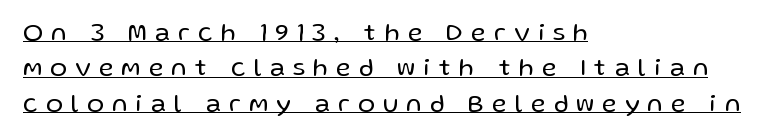
This sample is left-justified, so line endings fall wherever the words run out. Normally led — the rows are evenly, conventionally spaced. The typeface has the unassuming heft of standard copy or less. Posture: vertical. Underlined type. What stands out about the letter spacing? Its width — letters are far apart.
